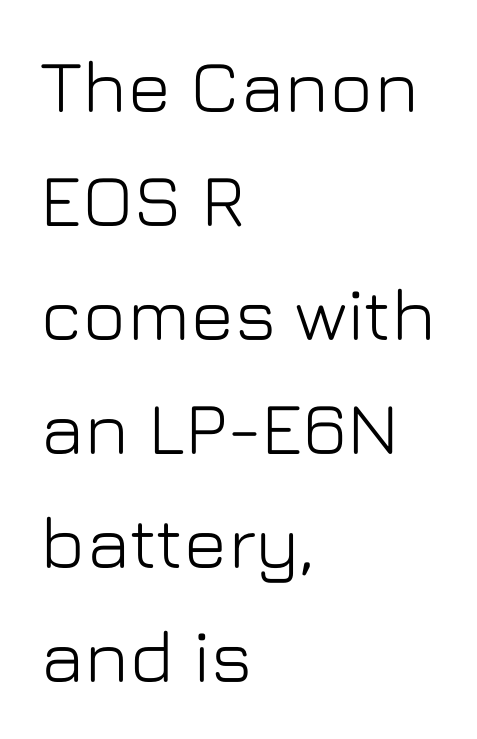
{"serif": "no", "italic": "no", "width": "normal", "stroke_contrast": "low", "x_height": "medium", "monospaced": "no", "underline": "no", "align": "left", "line_spacing": "normal", "line_spacing_ratio": 1.54, "letter_spacing": "normal", "letter_spacing_em": 0.0, "glyph_px": 74}
